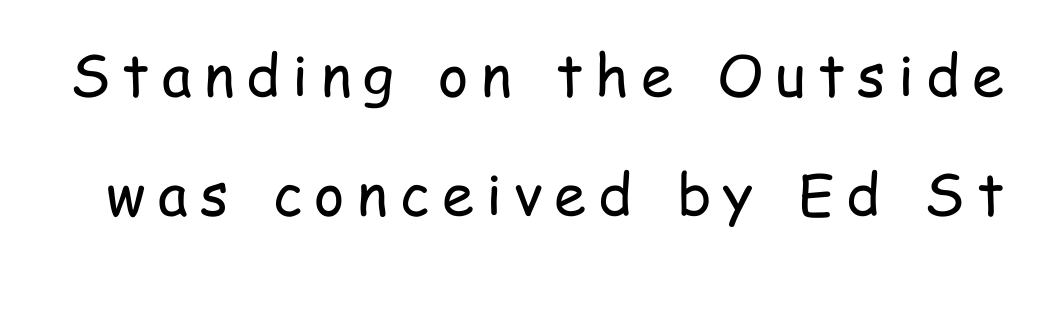
The tracking reads as deliberately expanded to a designer's eye. The strip under each line holds only bare page. Whoever set this chose breathing room over compactness in the vertical rhythm. A typesetter would call this proportional, since set widths differ per character. The glyphs in this specimen are sans serif. This is the regular roman posture of the typeface.
